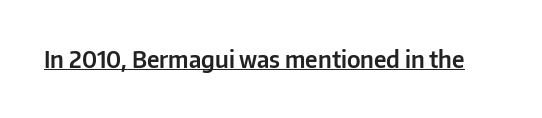
{"italic": "no", "underline": "yes", "letter_spacing": "normal", "letter_spacing_em": 0.0, "glyph_px": 23}
